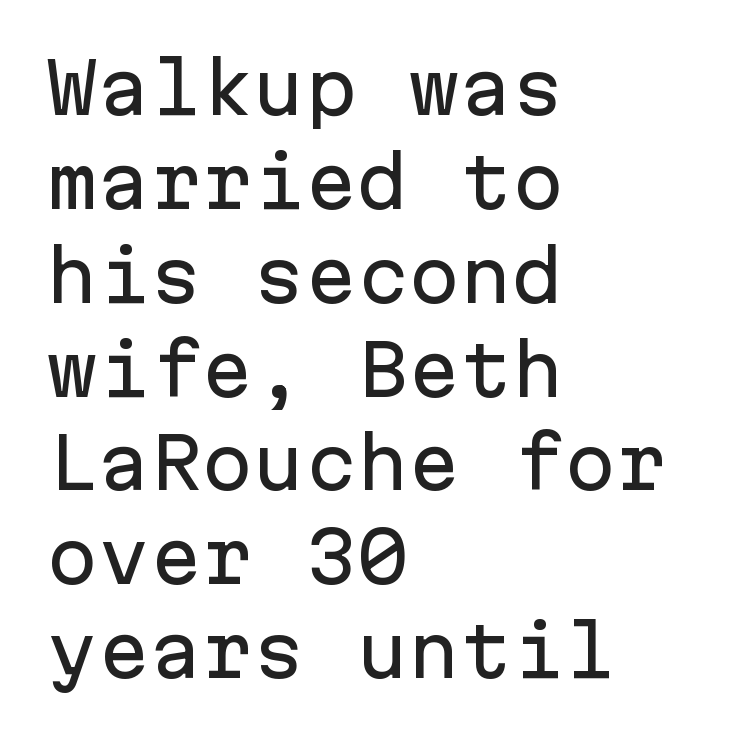
Q: Is the text italic (slanted)? A: No, it is upright.
Q: Is the typeface a serif or a sans-serif typeface? A: Sans-serif.
Q: Is the text underlined? A: No.
Q: How is the paragraph aligned? A: Left-aligned.
Q: Is the spacing between letters normal or unusually wide? A: Normal.
Q: Is the spacing between lines tight, normal or loose? A: Normal.
Q: Width (condensed, normal, or wide)? A: Normal.
Q: Stroke contrast? A: Low.
Q: x-height? A: Medium.
Q: Monospaced? A: Yes.
